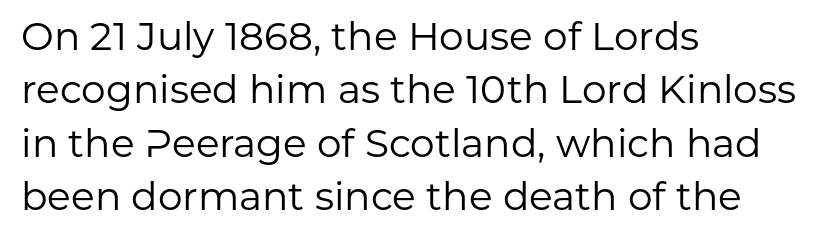
The glyphs in this specimen are sans serif. Compared with a typical body face, this is equally light or lighter still. The rendering keeps characters at their native spacing. You can tell it's not italic because the verticals are truly vertical.
